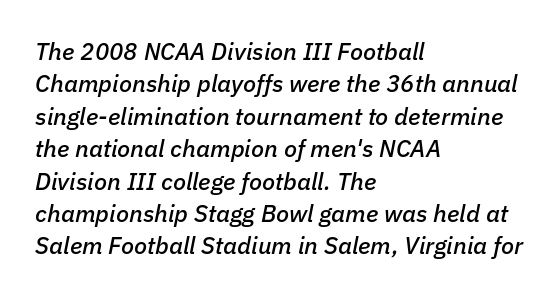
Looking at the ascenders, they clearly lean. Standard letterfit; no display-style spreading of the glyphs. The passage is arranged the way most books set body copy — flush left. Line spacing here is normal. Only glyphs here, with clear space below each row.
